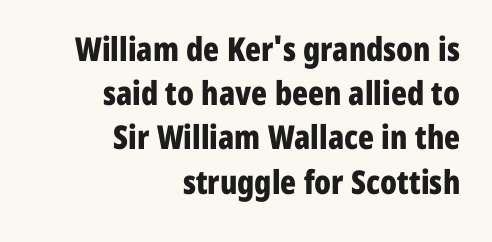
Weight: bold. Looks like regular typesetting: each glyph gets only the width it needs. The lines in this sample share a right terminus and differ only in where they begin. In terms of letterspacing, this is plain default setting. Font category for this specimen: sans-serif. The specimen reads as upright at a glance.
